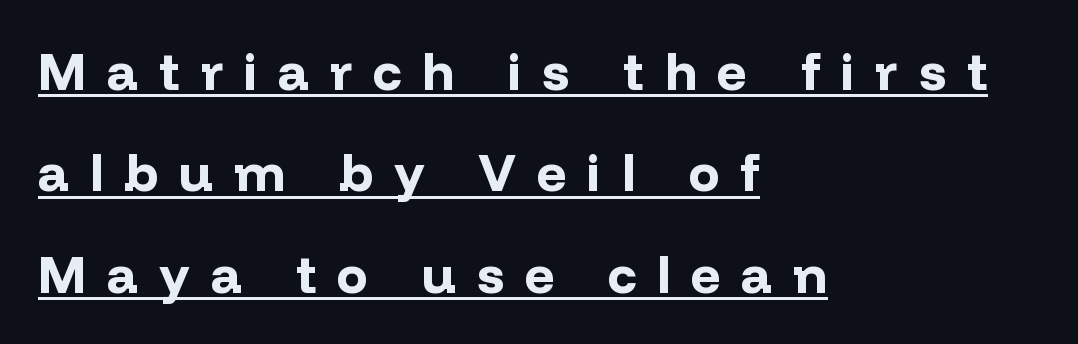
{"serif": "no", "italic": "no", "bold": "yes", "weight": "bold", "width": "normal", "stroke_contrast": "low", "x_height": "medium", "monospaced": "no", "underline": "yes", "align": "left", "line_spacing": "loose", "line_spacing_ratio": 1.95, "letter_spacing": "wide", "letter_spacing_em": 0.4, "glyph_px": 52}
